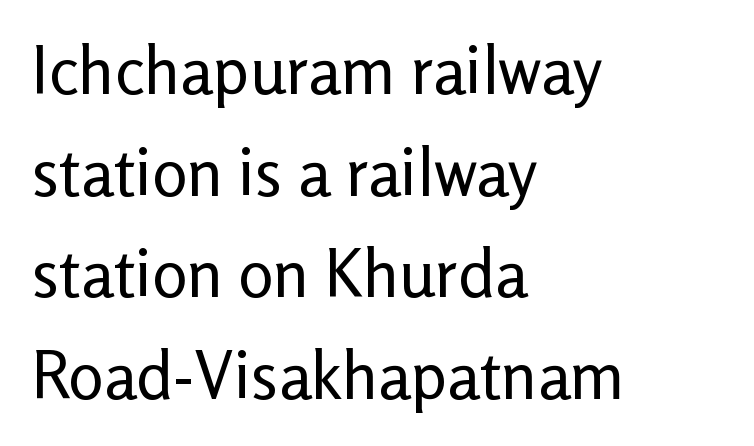
To sum up the face: it is a sans, with no serifs. Reading down the column, the eye jumps a familiar distance to each next line. You could not count columns in this text — the font is proportionally spaced. Summary of weight: not heavy and not bold. Nope, not italic — everything's standing straight.
